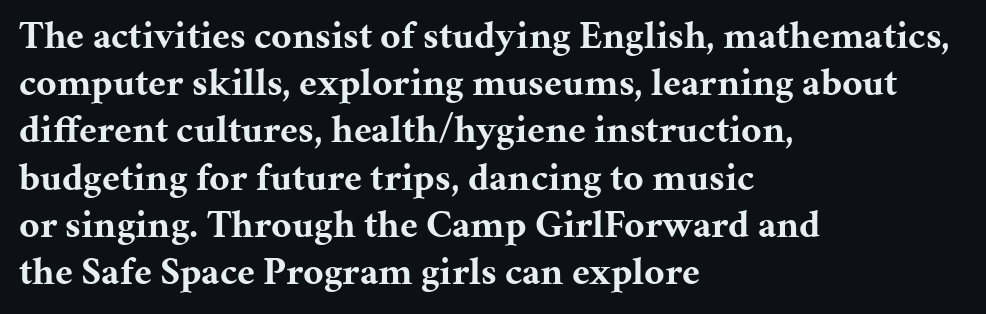
Q: Is the text bold? A: Yes.
Q: Is the text italic (slanted)? A: No, it is upright.
Q: Is the typeface a serif or a sans-serif typeface? A: Serif.
Q: Is the text underlined? A: No.
Q: How is the paragraph aligned? A: Left-aligned.
Q: Is the spacing between letters normal or unusually wide? A: Normal.
Q: Width (condensed, normal, or wide)? A: Normal.
Q: Stroke contrast? A: Medium.
Q: x-height? A: Medium.
Q: Monospaced? A: No.
